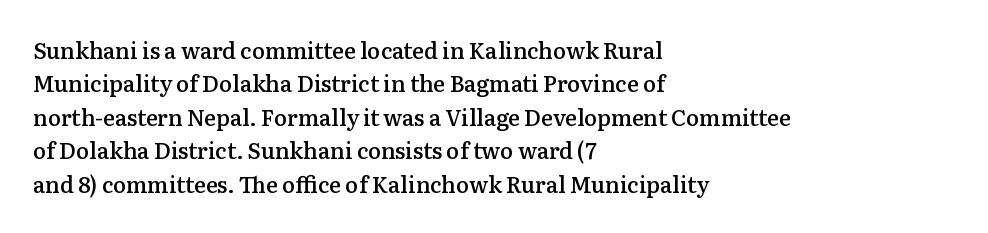
{"italic": "no", "bold": "semi", "underline": "no", "align": "left", "line_spacing": "normal", "line_spacing_ratio": 1.52, "letter_spacing": "normal", "letter_spacing_em": 0.0, "glyph_px": 22}
